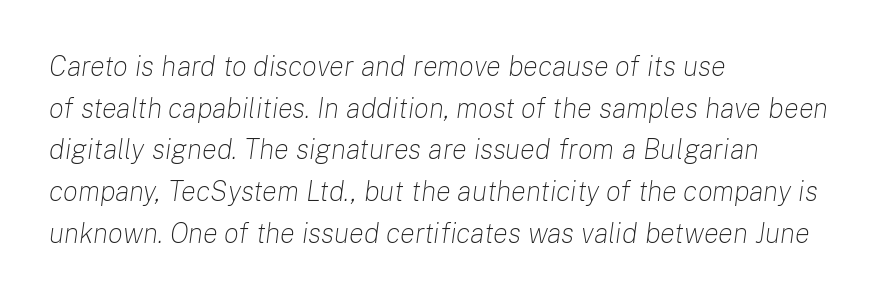
The image shows 28 px light type, italic (leaning right); set left-aligned, normal line spacing (1.49x), normal letter spacing, not underlined; low stroke contrast and a medium x-height.
